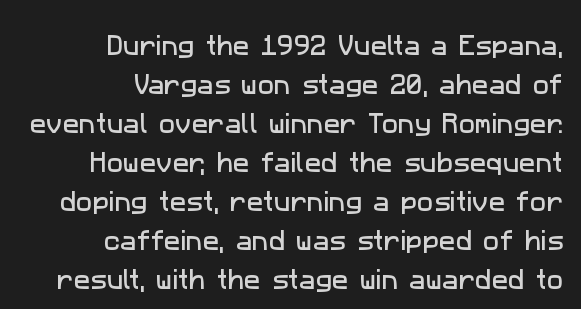
{"underline": "no", "align": "right", "line_spacing_ratio": 1.77, "letter_spacing": "normal", "letter_spacing_em": 0.0, "glyph_px": 22}
